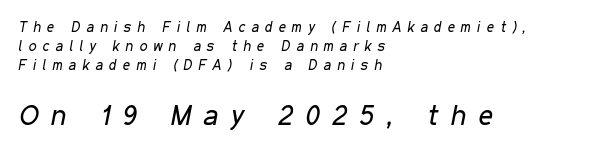
Stems here are at most as thick as an everyday book face. Short note: letters widely spaced. Larger block? The one below; the one above is distinctly smaller. Clear beneath every line of the passage. Line beginnings align vertically; line endings do not.
